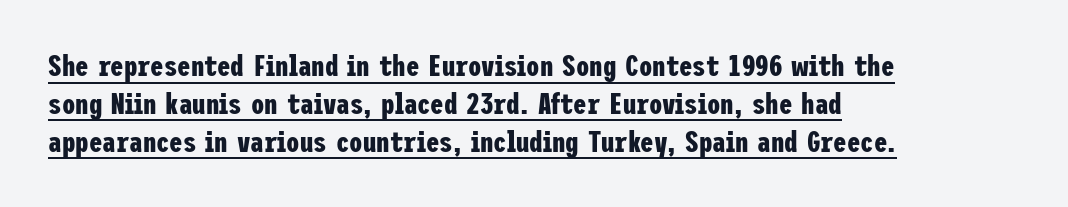
The image shows 30 px bold, condensed sans-serif type, upright; set left-aligned, normal line spacing (1.26x), normal letter spacing, underlined; low stroke contrast and a medium x-height.
